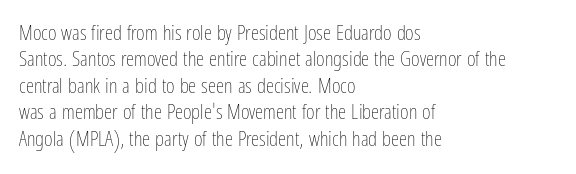
{"italic": "no", "bold": "no", "underline": "no", "align": "left", "line_spacing": "normal", "line_spacing_ratio": 1.26, "letter_spacing": "normal", "letter_spacing_em": 0.0, "glyph_px": 21}
